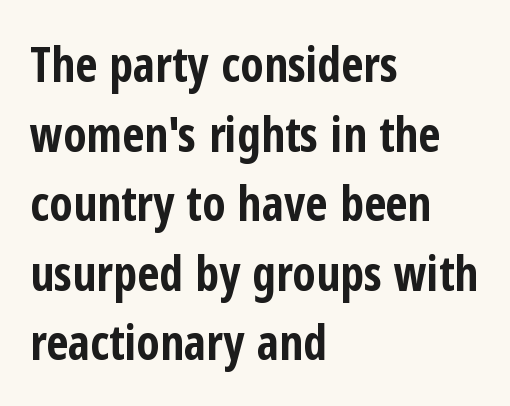
The image shows 48 px bold, condensed sans-serif type, upright; set left-aligned, normal line spacing (1.45x), normal letter spacing, not underlined; low stroke contrast and a medium x-height.
